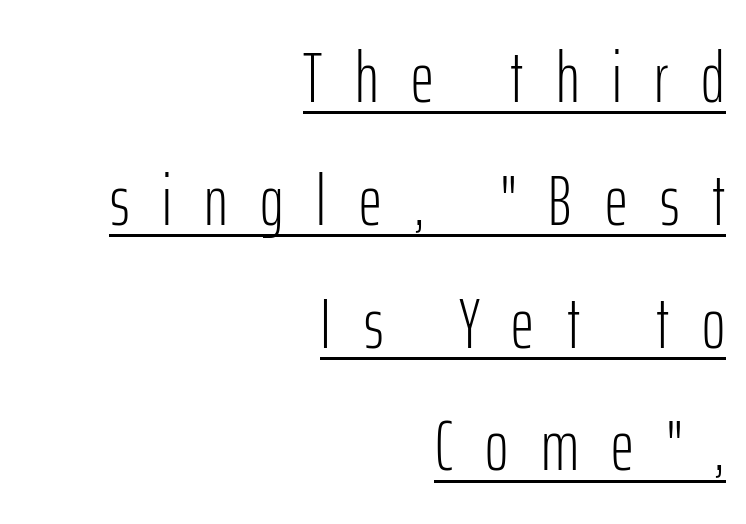
{"serif": "no", "italic": "no", "bold": "no", "weight": "light", "width": "condensed", "stroke_contrast": "low", "x_height": "medium", "monospaced": "no", "underline": "yes", "align": "right", "line_spacing_ratio": 1.73, "letter_spacing": "wide", "letter_spacing_em": 0.46, "glyph_px": 71}
